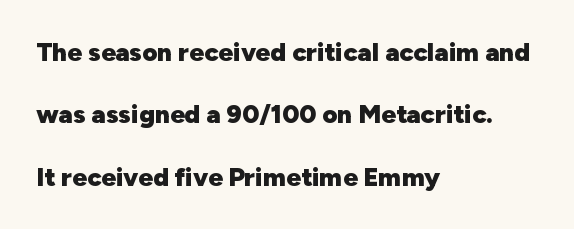
The image shows 26 px bold type, upright; set left-aligned, loose line spacing (2.4x), normal letter spacing, not underlined.
